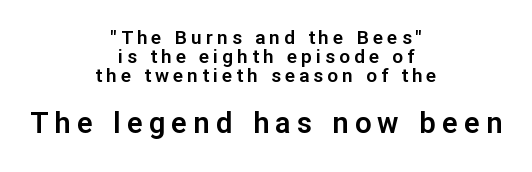
Clear beneath every line of the passage. The tracking reads as deliberately expanded to a designer's eye. The rendering uses natural spacing where letterforms have individual widths. These lines huddle together more closely than default settings would place them. The following chunk of copy outweighs the initial chunk in type size. The typography opts for an upright posture over an oblique one.
